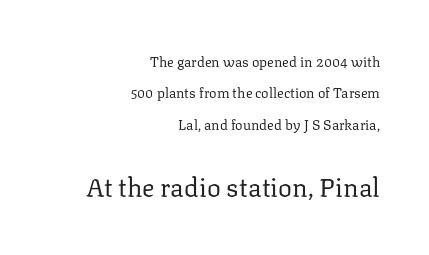
Words appear dense and cohesive because spacing is normal. The weight would be labelled regular, book, light, or lighter still. In this sample the second text group is rendered at the bigger scale. A typesetter would mark this as roman, not italic. In terms of leading, this rendering errs on the spacious side. In CSS terms this would be text-align: right.
